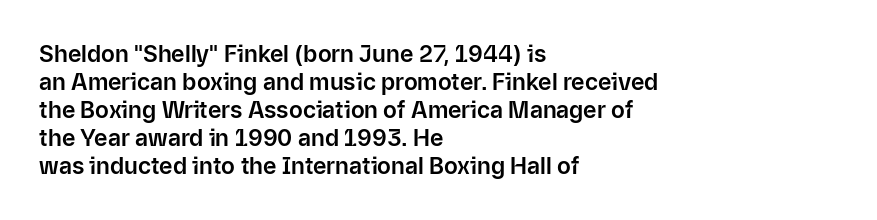
The image shows 23 px text type, upright; set left-aligned, line spacing 1.22x, normal letter spacing, not underlined.
